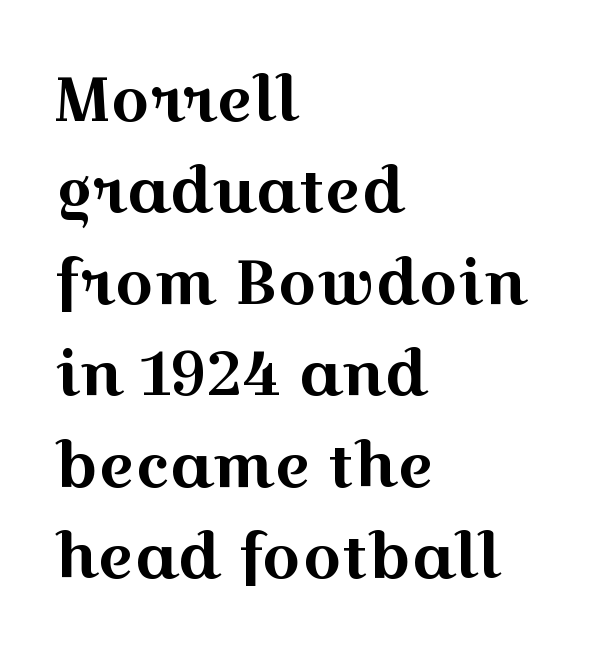
{"serif": "yes", "italic": "no", "width": "wide", "x_height": "medium", "monospaced": "no", "underline": "no", "align": "left", "line_spacing": "normal", "line_spacing_ratio": 1.5, "letter_spacing": "normal", "letter_spacing_em": 0.0, "glyph_px": 61}
